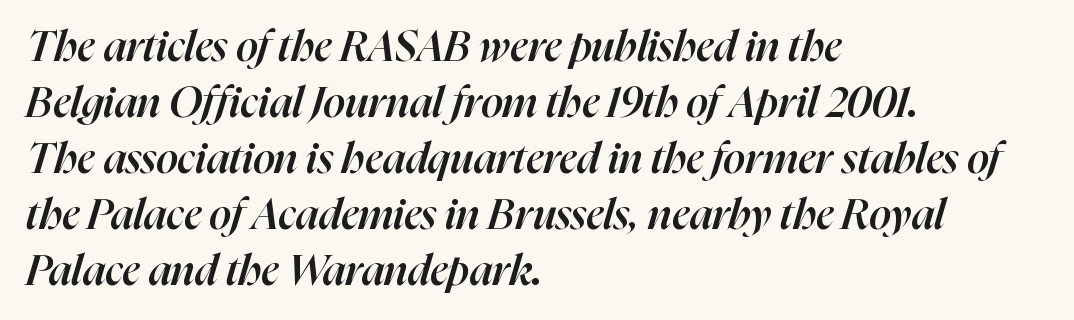
Q: Is the text bold? A: Semi-bold.
Q: Is the text italic (slanted)? A: Yes, it leans right by about 16 degrees.
Q: Is the text underlined? A: No.
Q: How is the paragraph aligned? A: Left-aligned.
Q: Is the spacing between letters normal or unusually wide? A: Normal.
Q: Is the spacing between lines tight, normal or loose? A: Normal.
Q: Width (condensed, normal, or wide)? A: Normal.
Q: Stroke contrast? A: High.
Q: x-height? A: Medium.
Q: Monospaced? A: No.
